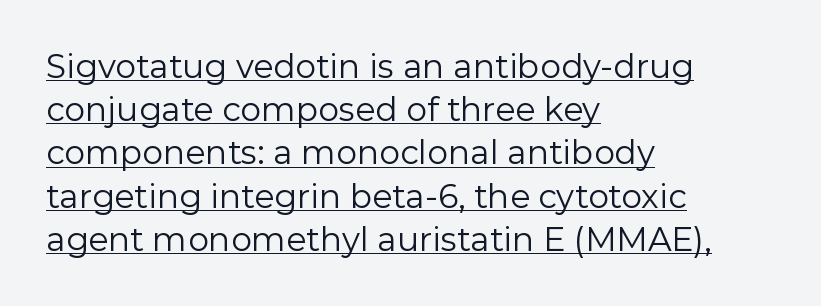
{"serif": "no", "italic": "no", "bold": "no", "weight": "regular", "width": "normal", "x_height": "medium", "monospaced": "no", "underline": "yes", "align": "left", "line_spacing": "normal", "line_spacing_ratio": 1.31, "letter_spacing": "normal", "letter_spacing_em": 0.0, "glyph_px": 33}
